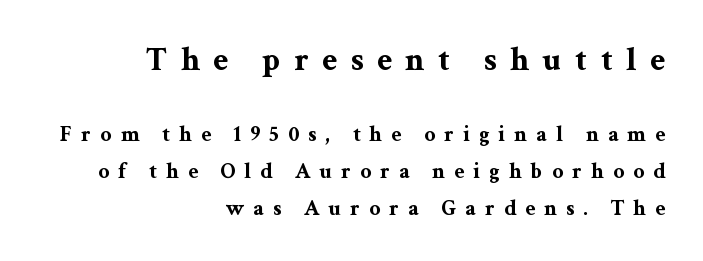
The image shows 33 px bold, wide serif type, upright; set right-aligned, normal line spacing (1.68x), unusually wide letter spacing (+0.41 em), not underlined; the first (top) block is 1.5x larger; medium stroke contrast and a medium x-height.
